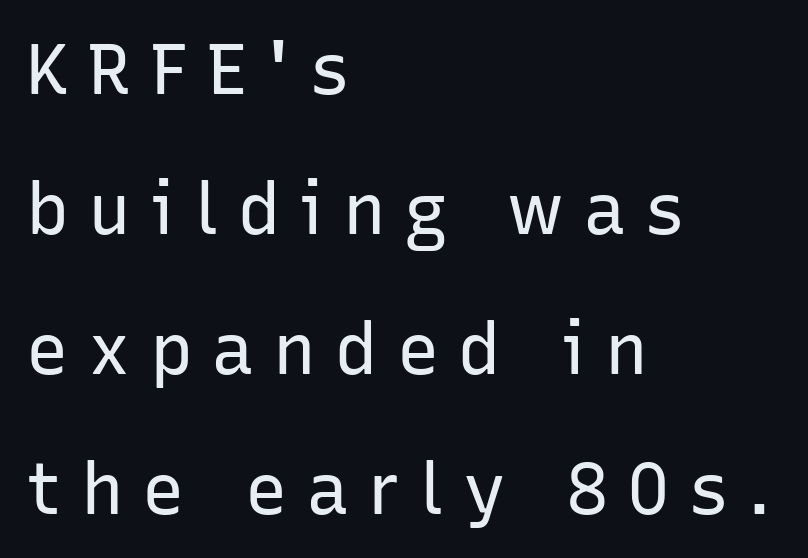
The image shows 71 px regular-weight sans-serif type, upright; set left-aligned, loose line spacing (1.97x), unusually wide letter spacing (+0.27 em), not underlined; low stroke contrast and a medium x-height.
